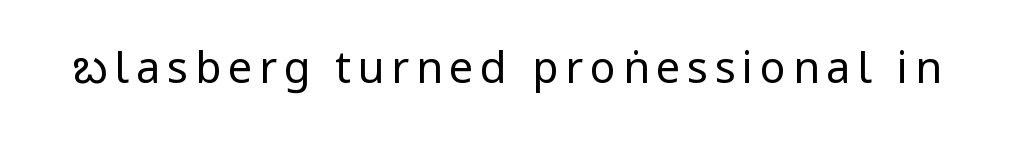
In terms of letterform style, serifs are entirely absent. Check under the words: just untouched page. The typography opts for an upright posture over an oblique one. Stroke thickness stays within the range of a standard reading face or lighter.
